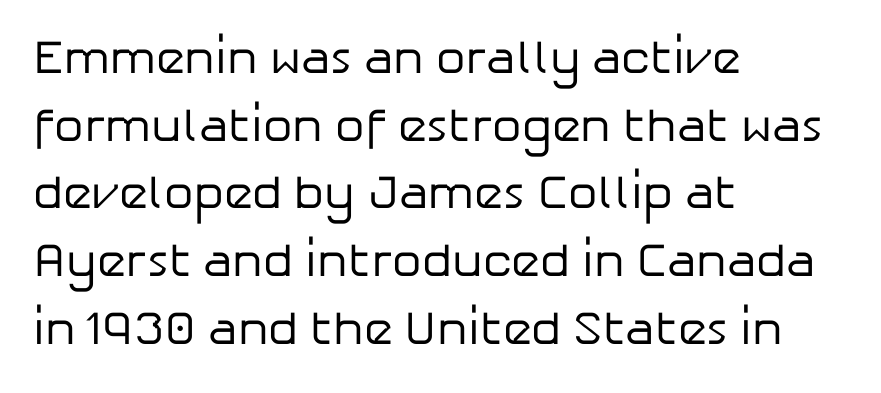
The image shows 47 px regular-weight sans-serif type, upright; set left-aligned, normal line spacing (1.44x), normal letter spacing, not underlined; low stroke contrast and a medium x-height.
